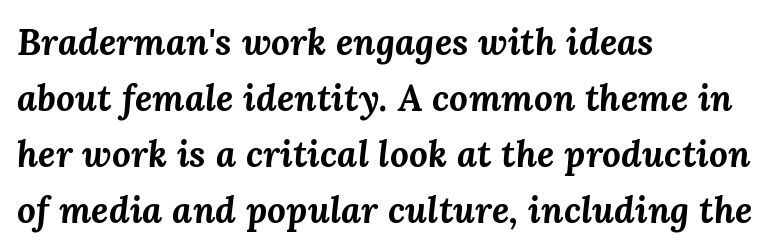
The image shows 37 px bold type, italic (leaning right); set left-aligned, normal line spacing (1.51x), normal letter spacing, not underlined; medium stroke contrast and a medium x-height.
